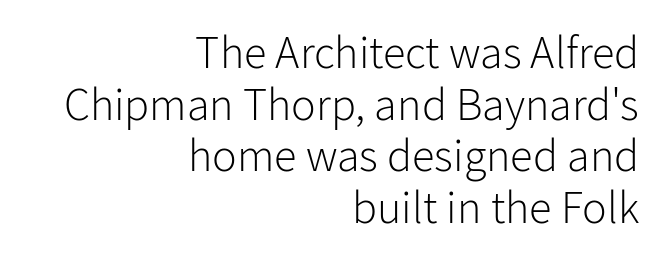
The image shows 46 px light sans-serif type, upright; set right-aligned, tight line spacing (1.12x), normal letter spacing, not underlined; low stroke contrast and a medium x-height.
